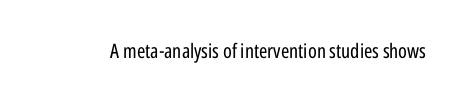
The image shows 20 px text type, upright; set normal letter spacing, not underlined.
